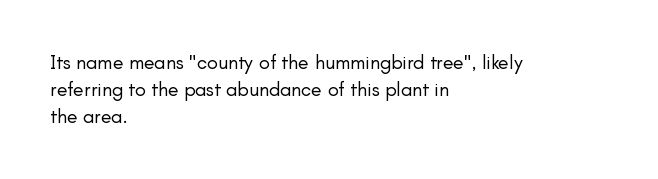
Q: Is the text bold? A: No.
Q: Is the text italic (slanted)? A: No, it is upright.
Q: Is the text underlined? A: No.
Q: How is the paragraph aligned? A: Left-aligned.
Q: Is the spacing between letters normal or unusually wide? A: Normal.
Q: Is the spacing between lines tight, normal or loose? A: Normal.
